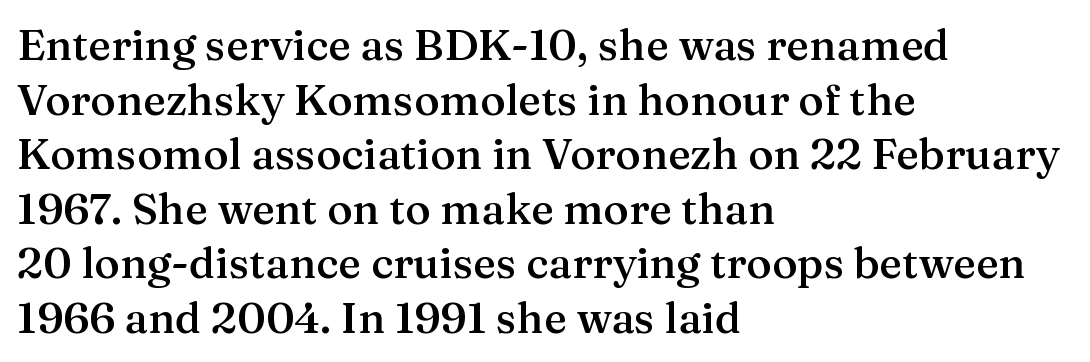
{"serif": "yes", "italic": "no", "bold": "semi", "weight": "semibold", "width": "normal", "stroke_contrast": "medium", "x_height": "medium", "monospaced": "no", "underline": "no", "align": "left", "line_spacing": "normal", "line_spacing_ratio": 1.27, "letter_spacing": "normal", "letter_spacing_em": 0.0, "glyph_px": 43}
